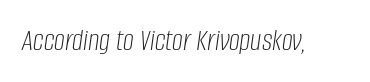
The image shows 31 px light, condensed type, italic (leaning right); set normal letter spacing, not underlined; low stroke contrast and a large x-height.
